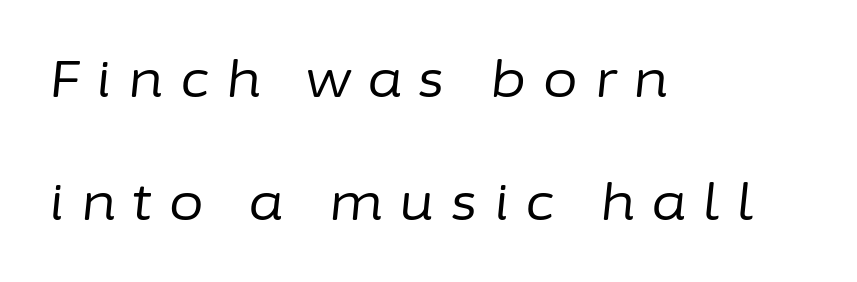
{"italic": "yes", "lean": "right", "slant_degrees": 6, "bold": "no", "weight": "regular", "width": "normal", "stroke_contrast": "low", "x_height": "medium", "monospaced": "no", "underline": "no", "align": "left", "line_spacing": "loose", "line_spacing_ratio": 2.46, "letter_spacing": "wide", "letter_spacing_em": 0.34, "glyph_px": 50}
